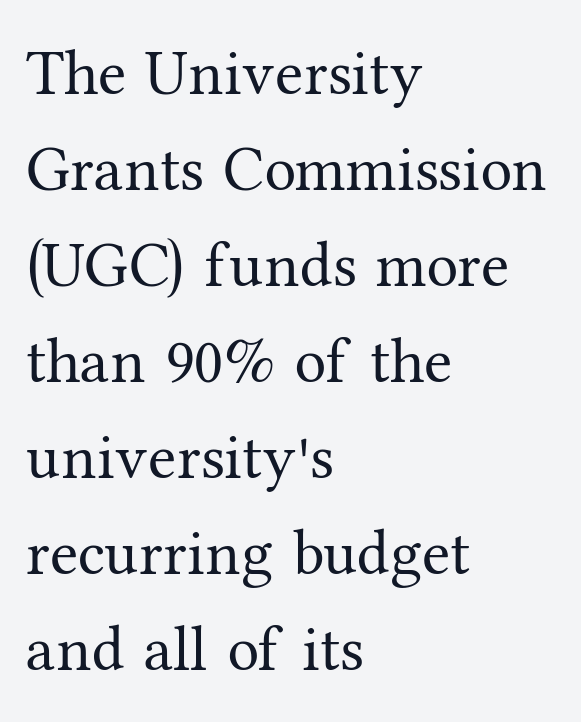
Q: Is the text bold? A: No.
Q: Is the text italic (slanted)? A: No, it is upright.
Q: Is the typeface a serif or a sans-serif typeface? A: Serif.
Q: Is the text underlined? A: No.
Q: How is the paragraph aligned? A: Left-aligned.
Q: Is the spacing between letters normal or unusually wide? A: Normal.
Q: Is the spacing between lines tight, normal or loose? A: Normal.
Q: Width (condensed, normal, or wide)? A: Normal.
Q: Stroke contrast? A: Medium.
Q: x-height? A: Medium.
Q: Monospaced? A: No.
